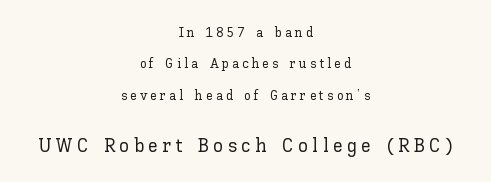
{"italic": "no", "underline": "no", "align": "center", "line_spacing": "loose", "line_spacing_ratio": 2.25, "letter_spacing": "wide", "letter_spacing_em": 0.21, "larger_block": "second", "size_ratio": 1.43, "glyph_px": 20}
